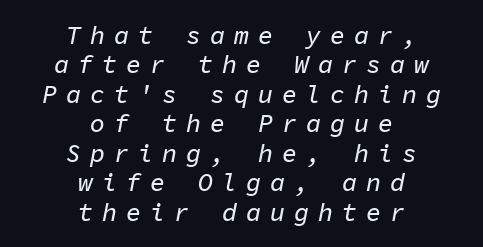
{"italic": "yes", "lean": "right", "slant_degrees": 11, "underline": "no", "align": "center", "line_spacing_ratio": 1.18, "letter_spacing": "wide", "letter_spacing_em": 0.36, "glyph_px": 25}
